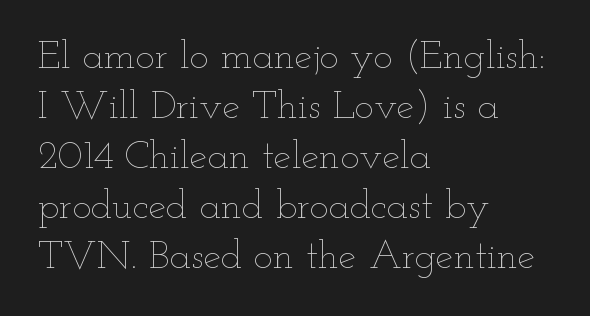
{"italic": "no", "bold": "no", "weight": "thin", "width": "wide", "stroke_contrast": "low", "x_height": "small", "monospaced": "no", "underline": "no", "align": "left", "line_spacing": "normal", "line_spacing_ratio": 1.25, "letter_spacing": "normal", "letter_spacing_em": 0.0, "glyph_px": 40}
